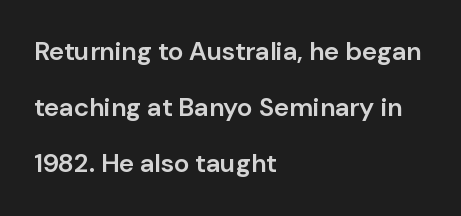
{"italic": "no", "bold": "semi", "underline": "no", "align": "left", "line_spacing": "loose", "line_spacing_ratio": 2.16, "letter_spacing": "normal", "letter_spacing_em": 0.0, "glyph_px": 26}
